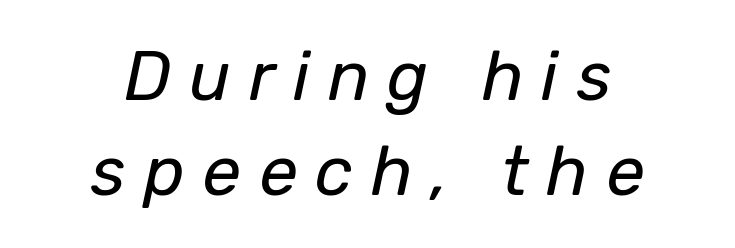
The image shows 69 px regular-weight type, italic (leaning right); set centered, normal line spacing (1.37x), unusually wide letter spacing (+0.26 em), not underlined; low stroke contrast and a medium x-height.
